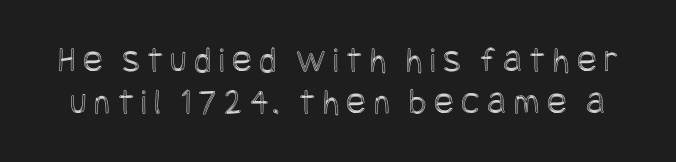
This is roman type, the default non-slanted kind. Descenders are the only things crossing below the line. Whoever set this chose condensed vertical rhythm over breathing room. Tracking value appears strongly positive — letters spread wide.
